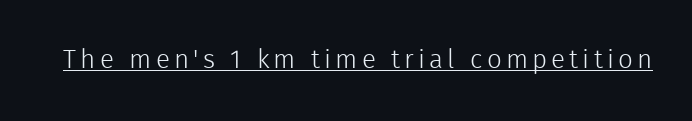
Q: Is the text bold? A: No.
Q: Is the text italic (slanted)? A: No, it is upright.
Q: Is the text underlined? A: Yes.
